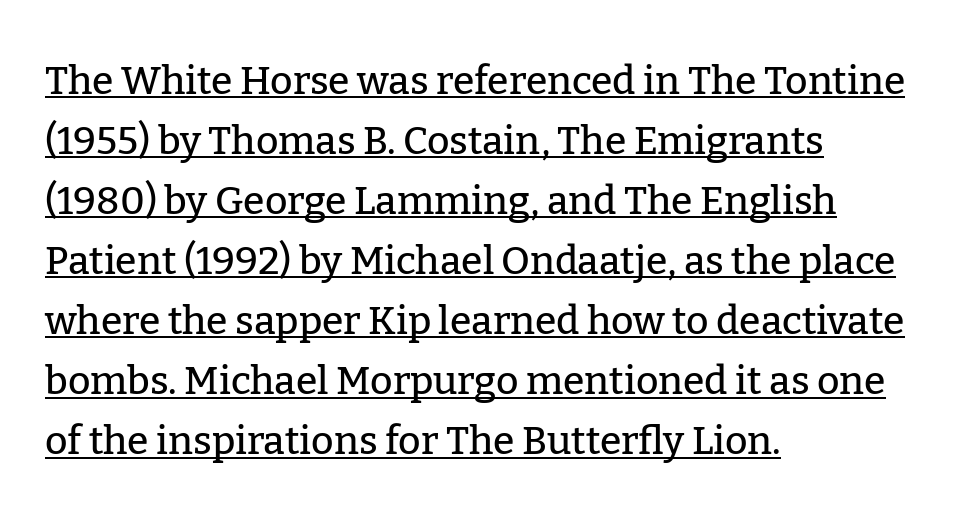
Q: Is the text italic (slanted)? A: No, it is upright.
Q: Is the typeface a serif or a sans-serif typeface? A: Serif.
Q: Is the text underlined? A: Yes.
Q: How is the paragraph aligned? A: Left-aligned.
Q: Is the spacing between letters normal or unusually wide? A: Normal.
Q: Is the spacing between lines tight, normal or loose? A: Normal.
Q: Width (condensed, normal, or wide)? A: Normal.
Q: Stroke contrast? A: Low.
Q: x-height? A: Medium.
Q: Monospaced? A: No.
